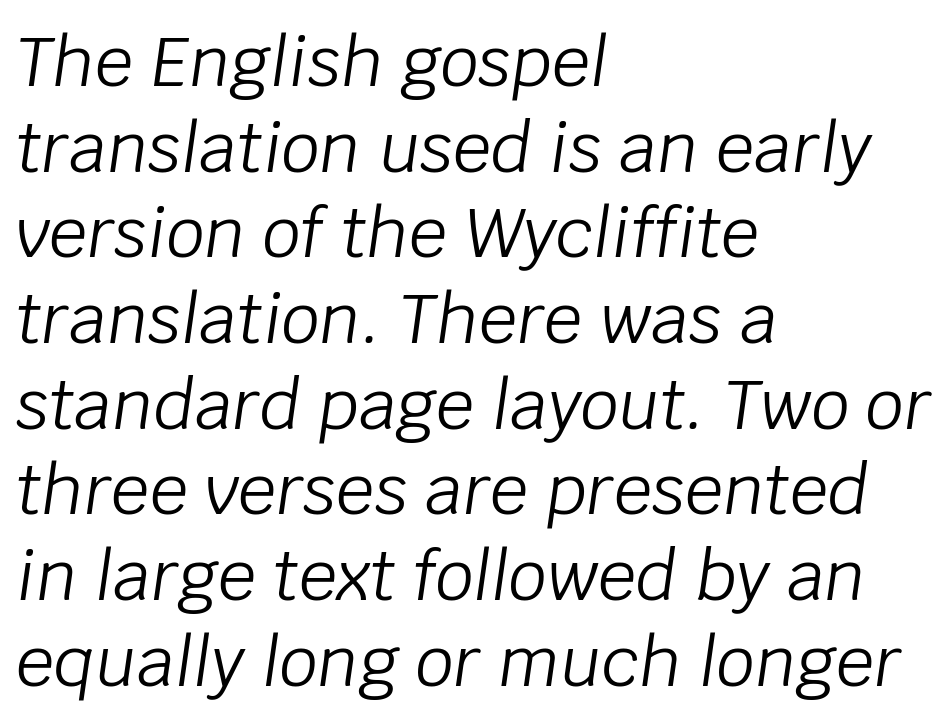
Q: Is the text bold? A: No.
Q: Is the text italic (slanted)? A: Yes, it leans right by about 8 degrees.
Q: Is the text underlined? A: No.
Q: How is the paragraph aligned? A: Left-aligned.
Q: Is the spacing between letters normal or unusually wide? A: Normal.
Q: Is the spacing between lines tight, normal or loose? A: Normal.
Q: Width (condensed, normal, or wide)? A: Normal.
Q: Stroke contrast? A: Low.
Q: x-height? A: Large.
Q: Monospaced? A: No.
